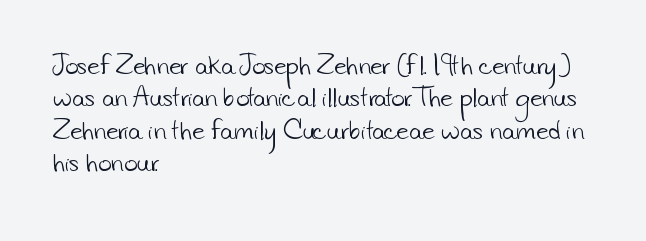
Successive baselines arrive at the customary interval. Standard letterfit; no display-style spreading of the glyphs. Any mark beneath the type? The region is blank. Every row of glyphs begins at an identical x-position on the left. The weight tops out at a normal text grade.
